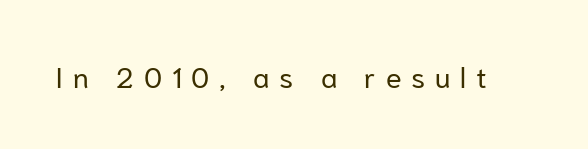
The image shows 29 px regular-weight sans-serif type, upright; set unusually wide letter spacing (+0.34 em), not underlined; low stroke contrast and a medium x-height.
